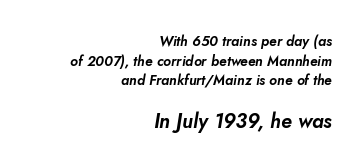
Q: Is the text italic (slanted)? A: Yes, it leans right by about 10 degrees.
Q: Is the text underlined? A: No.
Q: How is the paragraph aligned? A: Right-aligned.
Q: Is the spacing between letters normal or unusually wide? A: Normal.
Q: Is the spacing between lines tight, normal or loose? A: Normal.
Q: Which block of text is set in a larger size, the first (top) or the second (bottom)? A: The second (bottom) one.
